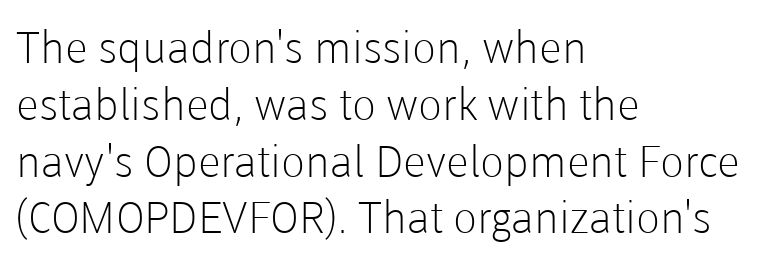
Q: Is the text bold? A: No.
Q: Is the text italic (slanted)? A: No, it is upright.
Q: Is the typeface a serif or a sans-serif typeface? A: Sans-serif.
Q: Is the text underlined? A: No.
Q: How is the paragraph aligned? A: Left-aligned.
Q: Is the spacing between letters normal or unusually wide? A: Normal.
Q: Is the spacing between lines tight, normal or loose? A: Normal.
Q: Width (condensed, normal, or wide)? A: Normal.
Q: Stroke contrast? A: Low.
Q: x-height? A: Medium.
Q: Monospaced? A: No.
